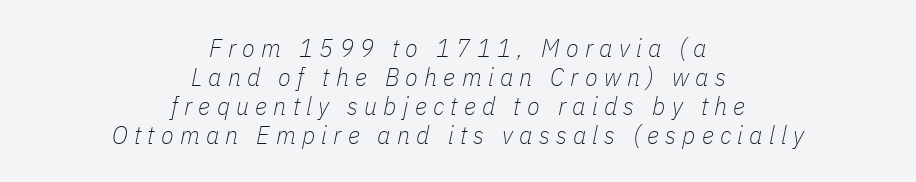
Observe the wide spacing: letters keep a clear distance from each other. It's the slanting kind of type. These lines huddle together more closely than default settings would place them. Each row of text sits above clean, open space. The setting favours the middle, as headings and verse often do.
